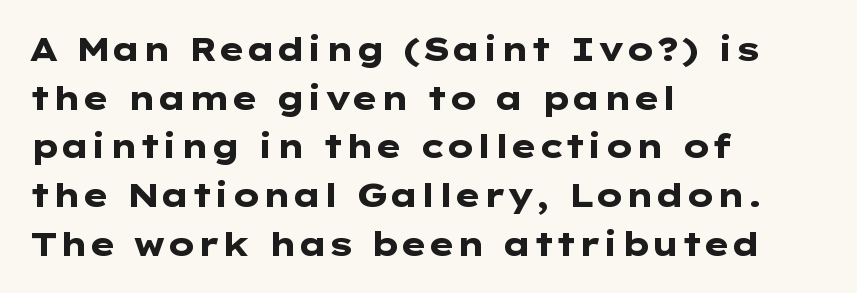
{"serif": "no", "italic": "no", "bold": "yes", "weight": "heavy", "width": "wide", "stroke_contrast": "low", "x_height": "medium", "underline": "no", "align": "left", "line_spacing": "normal", "line_spacing_ratio": 1.52, "letter_spacing": "normal", "letter_spacing_em": 0.0, "glyph_px": 32}
